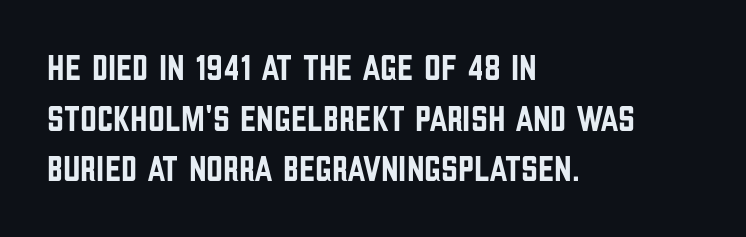
{"serif": "no", "italic": "no", "width": "condensed", "stroke_contrast": "low", "x_height": "large", "monospaced": "no", "underline": "no", "align": "left", "line_spacing": "normal", "line_spacing_ratio": 1.37, "letter_spacing": "normal", "letter_spacing_em": 0.0, "glyph_px": 37}
